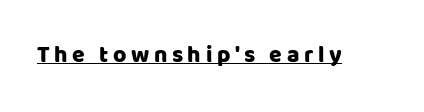
The image shows 23 px text type, upright; set unusually wide letter spacing (+0.2 em), underlined.
